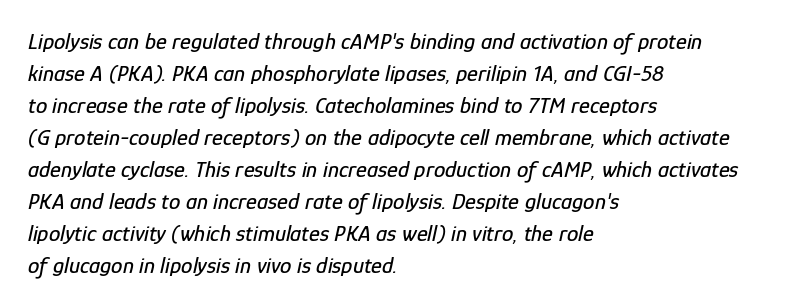
{"italic": "yes", "lean": "right", "slant_degrees": 12, "underline": "no", "align": "left", "line_spacing": "normal", "line_spacing_ratio": 1.39, "letter_spacing": "normal", "letter_spacing_em": 0.0, "glyph_px": 23}
